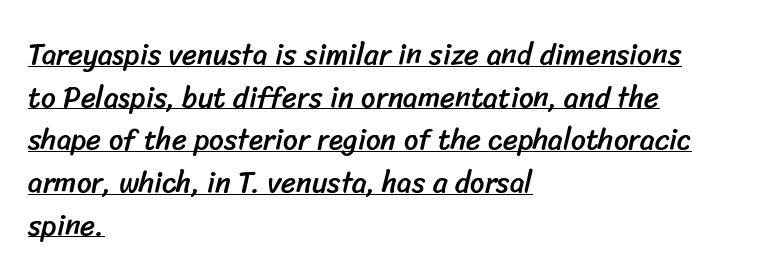
The image shows 29 px sans-serif type; set left-aligned, normal line spacing (1.47x), normal letter spacing, underlined; low stroke contrast and a medium x-height.
